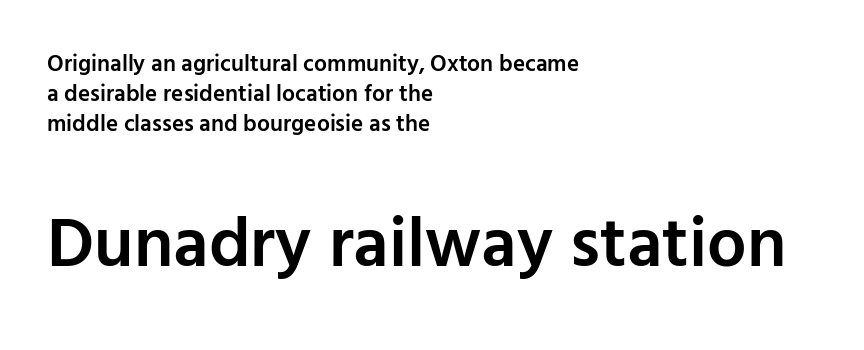
Honestly, there is no underline to notice here at all. The characters look somewhat weighty, a semibold short of true bold. This rendering employs a face without finishing strokes, i.e., a sans-serif. Where is the straight margin? On the left.
